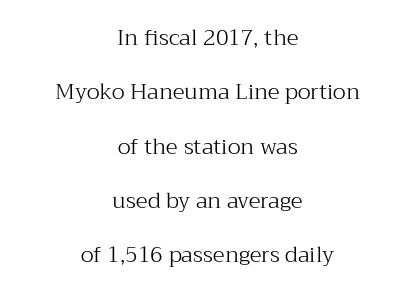
The image shows 22 px text type, upright; set centered, loose line spacing (2.47x), normal letter spacing, not underlined.
